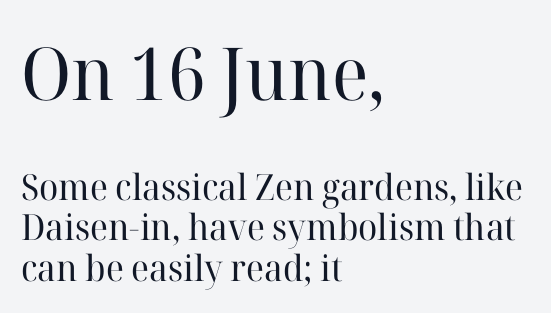
{"serif": "yes", "italic": "no", "bold": "no", "weight": "regular", "width": "normal", "stroke_contrast": "high", "x_height": "medium", "monospaced": "no", "underline": "no", "align": "left", "line_spacing": "tight", "line_spacing_ratio": 1.12, "letter_spacing": "normal", "letter_spacing_em": 0.0, "larger_block": "first", "size_ratio": 2.03, "glyph_px": 73}
